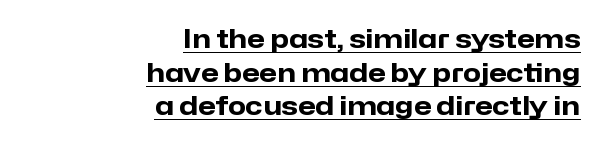
Q: Is the text bold? A: Yes.
Q: Is the text italic (slanted)? A: No, it is upright.
Q: Is the text underlined? A: Yes.
Q: How is the paragraph aligned? A: Right-aligned.
Q: Is the spacing between letters normal or unusually wide? A: Normal.
Q: Is the spacing between lines tight, normal or loose? A: Normal.
